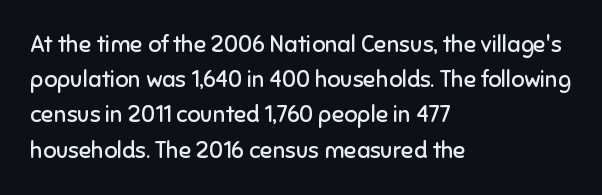
The image shows 23 px text type, upright; set left-aligned, normal line spacing (1.53x), normal letter spacing, not underlined.
